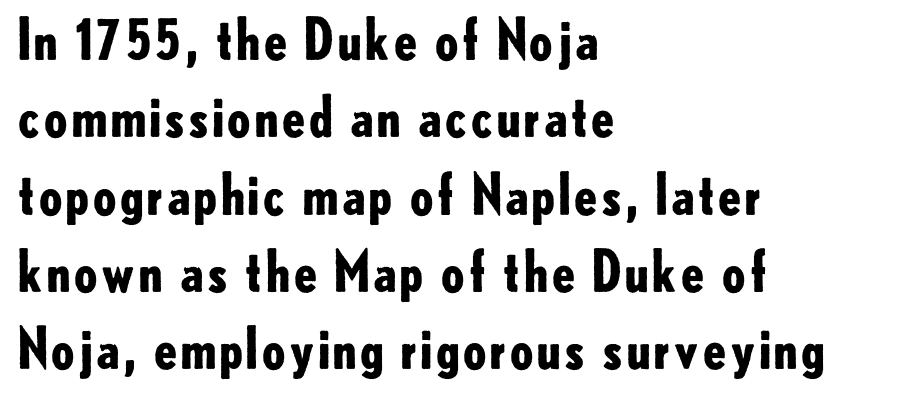
Q: Is the text bold? A: Yes.
Q: Is the text italic (slanted)? A: No, it is upright.
Q: Is the typeface a serif or a sans-serif typeface? A: Sans-serif.
Q: Is the text underlined? A: No.
Q: How is the paragraph aligned? A: Left-aligned.
Q: Is the spacing between letters normal or unusually wide? A: Normal.
Q: Is the spacing between lines tight, normal or loose? A: Normal.
Q: Width (condensed, normal, or wide)? A: Normal.
Q: Stroke contrast? A: Low.
Q: x-height? A: Small.
Q: Monospaced? A: No.
